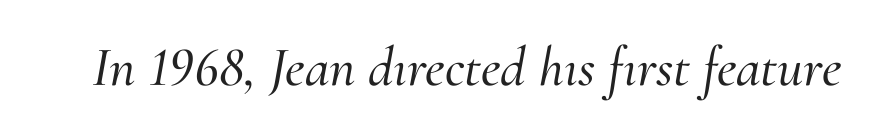
{"serif": "yes", "italic": "yes", "lean": "right", "slant_degrees": 10, "width": "normal", "stroke_contrast": "medium", "x_height": "small", "monospaced": "no", "underline": "no", "letter_spacing": "normal", "letter_spacing_em": 0.0, "glyph_px": 56}
